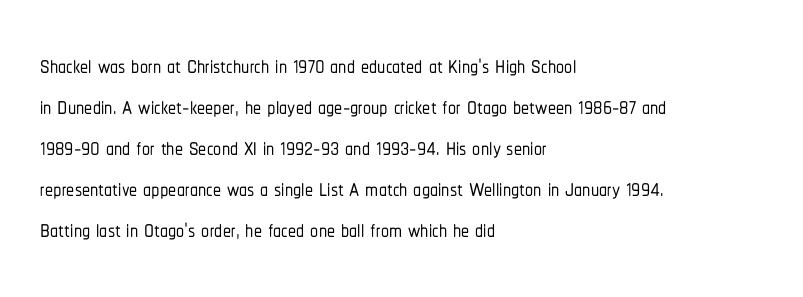
Q: Is the text italic (slanted)? A: No, it is upright.
Q: Is the typeface a serif or a sans-serif typeface? A: Sans-serif.
Q: Is the text underlined? A: No.
Q: How is the paragraph aligned? A: Left-aligned.
Q: Is the spacing between letters normal or unusually wide? A: Normal.
Q: Is the spacing between lines tight, normal or loose? A: Normal.
Q: Width (condensed, normal, or wide)? A: Condensed.
Q: Stroke contrast? A: Low.
Q: x-height? A: Medium.
Q: Monospaced? A: No.
